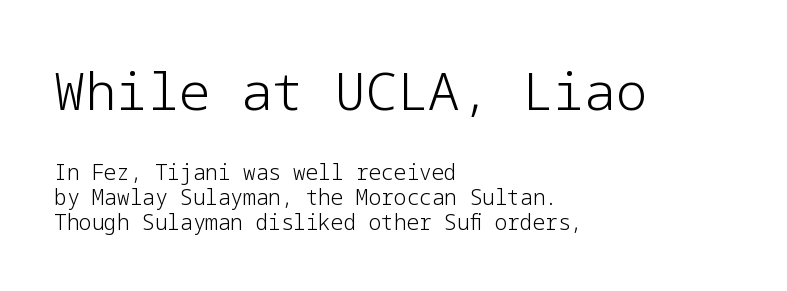
{"serif": "no", "italic": "no", "bold": "no", "weight": "light", "width": "normal", "stroke_contrast": "low", "x_height": "medium", "underline": "no", "align": "left", "line_spacing_ratio": 1.18, "letter_spacing": "normal", "letter_spacing_em": 0.0, "larger_block": "first", "size_ratio": 2.48, "glyph_px": 52}
